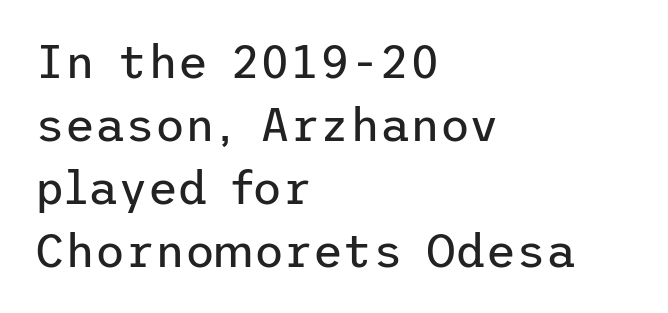
Q: Is the text bold? A: No.
Q: Is the text italic (slanted)? A: No, it is upright.
Q: Is the typeface a serif or a sans-serif typeface? A: Sans-serif.
Q: Is the text underlined? A: No.
Q: How is the paragraph aligned? A: Left-aligned.
Q: Is the spacing between letters normal or unusually wide? A: Normal.
Q: Is the spacing between lines tight, normal or loose? A: Normal.
Q: Width (condensed, normal, or wide)? A: Normal.
Q: Stroke contrast? A: Low.
Q: x-height? A: Medium.
